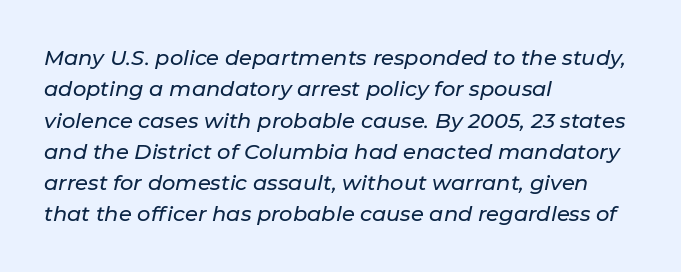
All the whitespace from short lines collects on the right. Words appear dense and cohesive because spacing is normal. The baseline area is clear. Does the lettering tilt? It does — this is italic.
